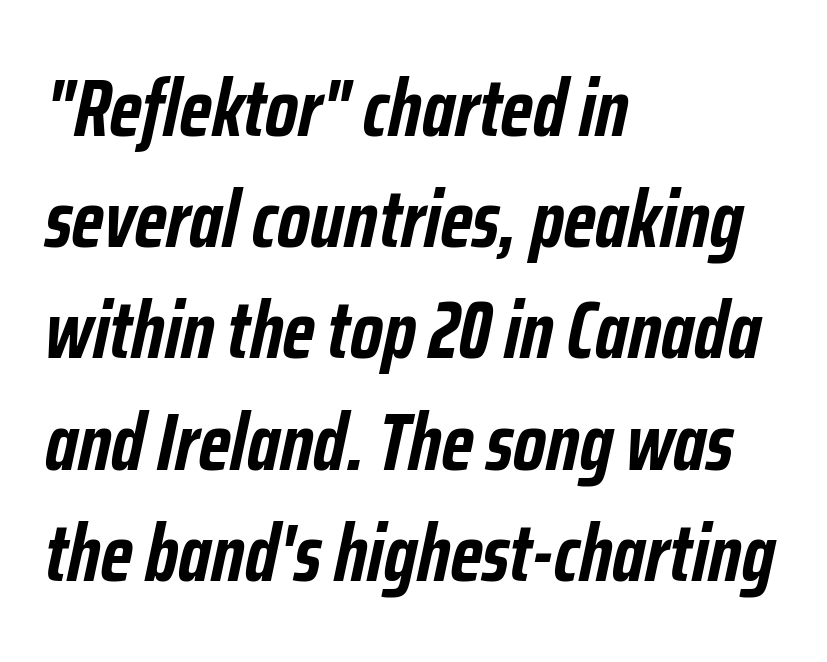
Q: Is the text bold? A: Yes.
Q: Is the text italic (slanted)? A: Yes, it leans right by about 12 degrees.
Q: Is the text underlined? A: No.
Q: How is the paragraph aligned? A: Left-aligned.
Q: Is the spacing between letters normal or unusually wide? A: Normal.
Q: Is the spacing between lines tight, normal or loose? A: Normal.
Q: Width (condensed, normal, or wide)? A: Condensed.
Q: Stroke contrast? A: Low.
Q: x-height? A: Medium.
Q: Monospaced? A: No.
